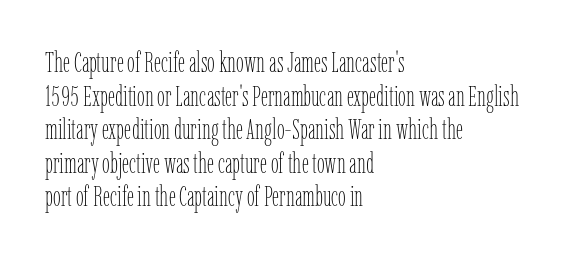
Note the varied advance widths — an 'i' is clearly narrower than an 'm'. Compared with a centered layout, this one pins lines to the left instead. Is the letter spacing exaggerated? No — it looks like the ordinary default. Quick note: underline off. On a weight scale, this lands at 450 or below. The font's upright variant was chosen for this text.
